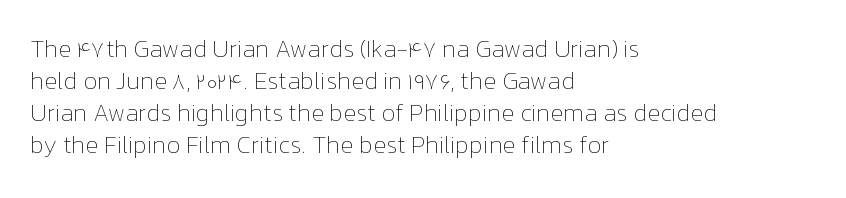
{"italic": "no", "bold": "no", "underline": "no", "align": "left", "line_spacing": "normal", "line_spacing_ratio": 1.34, "letter_spacing": "normal", "letter_spacing_em": 0.0, "glyph_px": 24}
